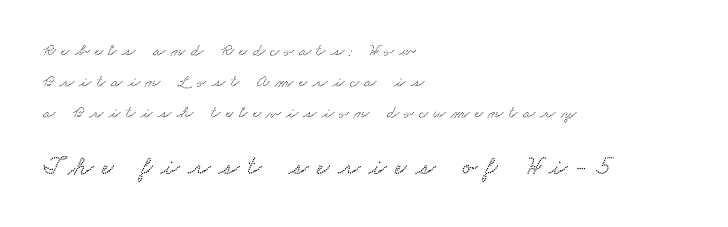
The type is letterspaced generously, with wide tracking. The space directly below the letters is spotless. This rendering uses left alignment, leaving the right contour irregular. Look at the glyph heights: the lower group is clearly the bigger setting.
